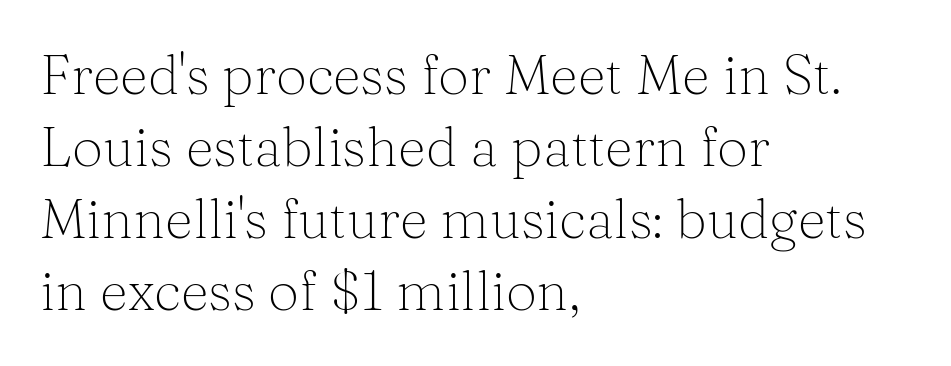
{"serif": "yes", "italic": "no", "bold": "no", "weight": "light", "width": "normal", "stroke_contrast": "medium", "x_height": "medium", "monospaced": "no", "underline": "no", "align": "left", "line_spacing": "normal", "line_spacing_ratio": 1.31, "letter_spacing": "normal", "letter_spacing_em": 0.0, "glyph_px": 55}
